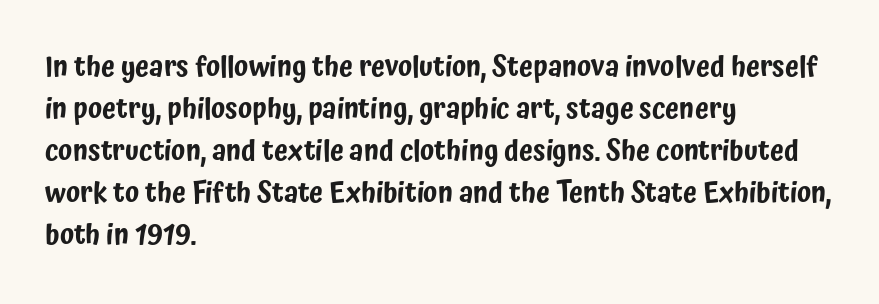
The image shows 28 px condensed sans-serif type, upright; set left-aligned, normal line spacing (1.5x), normal letter spacing, not underlined; low stroke contrast and a medium x-height.
